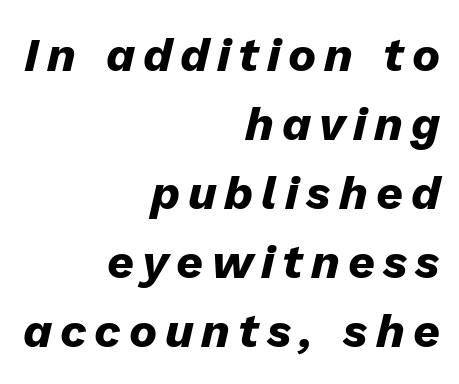
Stroke thickness is high; the sample reads as a true bold. Here the designer chose a conventional face with non-uniform glyph widths. Normally led — the rows are evenly, conventionally spaced. Rule under the text: the space is simply empty.
